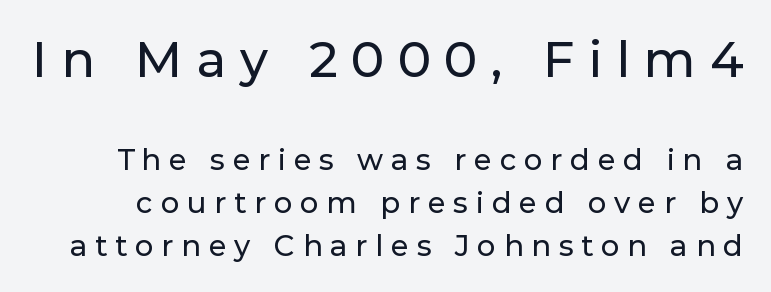
Q: Is the text italic (slanted)? A: No, it is upright.
Q: Is the typeface a serif or a sans-serif typeface? A: Sans-serif.
Q: Is the text underlined? A: No.
Q: Is the spacing between letters normal or unusually wide? A: Unusually wide.
Q: Is the spacing between lines tight, normal or loose? A: Normal.
Q: Which block of text is set in a larger size, the first (top) or the second (bottom)? A: The first (top) one.
Q: Width (condensed, normal, or wide)? A: Normal.
Q: Stroke contrast? A: Low.
Q: x-height? A: Medium.
Q: Monospaced? A: No.
